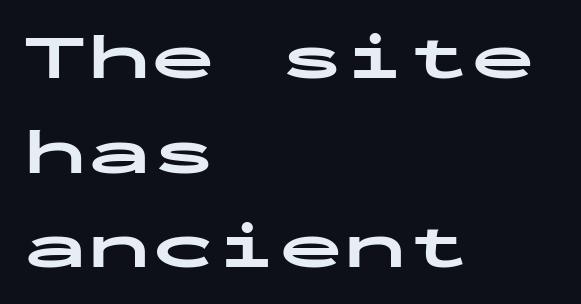
Q: Is the text bold? A: Yes.
Q: Is the text italic (slanted)? A: No, it is upright.
Q: Is the typeface a serif or a sans-serif typeface? A: Sans-serif.
Q: Is the text underlined? A: No.
Q: How is the paragraph aligned? A: Left-aligned.
Q: Is the spacing between letters normal or unusually wide? A: Normal.
Q: Is the spacing between lines tight, normal or loose? A: Normal.
Q: Width (condensed, normal, or wide)? A: Wide.
Q: Stroke contrast? A: Low.
Q: x-height? A: Medium.
Q: Monospaced? A: Yes.
